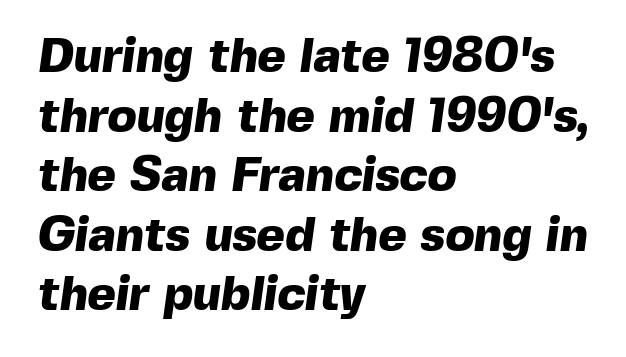
The image shows 48 px heavy sans-serif type; set left-aligned, line spacing 1.24x, normal letter spacing, not underlined; a medium x-height.
